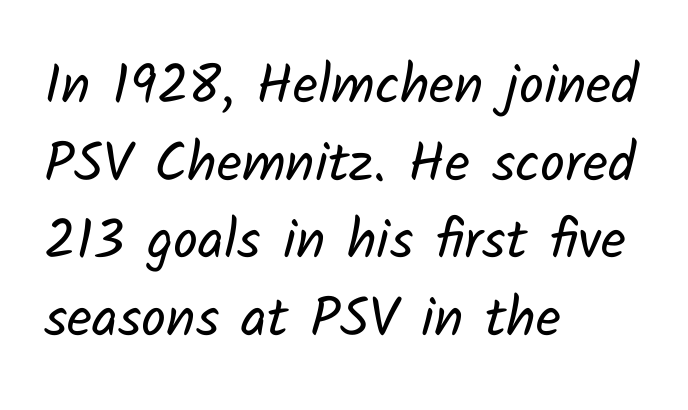
Q: Is the text bold? A: No.
Q: Is the typeface a serif or a sans-serif typeface? A: Sans-serif.
Q: Is the text underlined? A: No.
Q: How is the paragraph aligned? A: Left-aligned.
Q: Is the spacing between letters normal or unusually wide? A: Normal.
Q: Is the spacing between lines tight, normal or loose? A: Normal.
Q: Width (condensed, normal, or wide)? A: Normal.
Q: Stroke contrast? A: Low.
Q: x-height? A: Medium.
Q: Monospaced? A: No.
